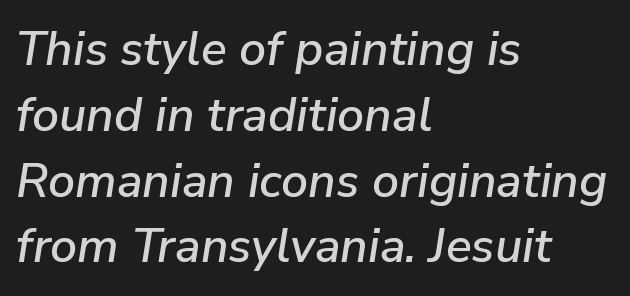
Think of a printed novel: that variable character pitch is what you see here. Horizontally, the lines are justified to the leading edge only. Each row of text sits above clean, open space. When letters slant like this, we call the style italic.
